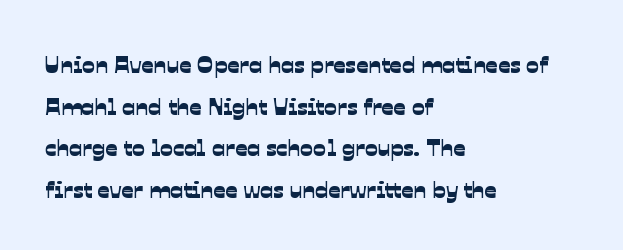
The image shows 24 px text type; set left-aligned, line spacing 1.73x, normal letter spacing, not underlined.
